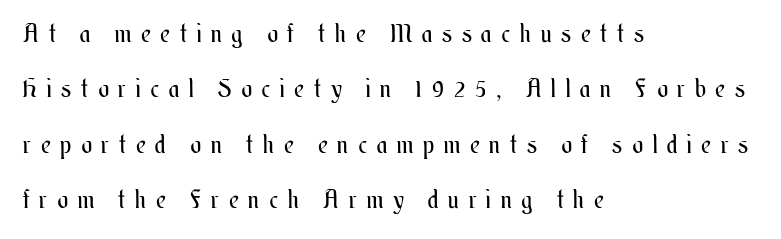
{"italic": "no", "bold": "no", "underline": "no", "align": "left", "line_spacing": "loose", "line_spacing_ratio": 2.22, "letter_spacing": "wide", "letter_spacing_em": 0.4, "glyph_px": 25}
